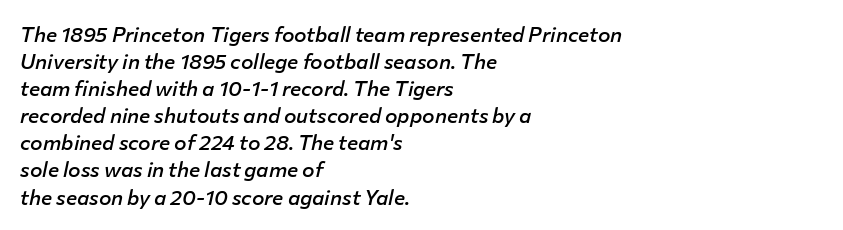
{"italic": "yes", "lean": "right", "slant_degrees": 12, "bold": "semi", "underline": "no", "align": "left", "line_spacing": "normal", "line_spacing_ratio": 1.29, "letter_spacing": "normal", "letter_spacing_em": 0.0, "glyph_px": 21}
